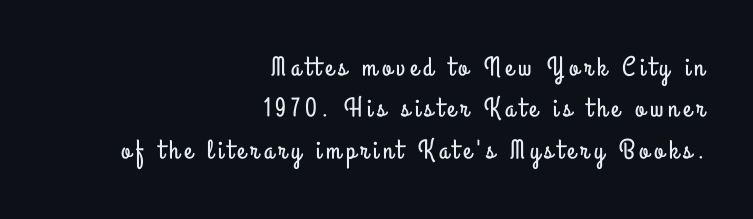
Quick note: not italic, upright. Any mark beneath the type? The region is blank. The designer left line spacing at the default. This sample is right-justified, so line beginnings fall wherever the words allow.
